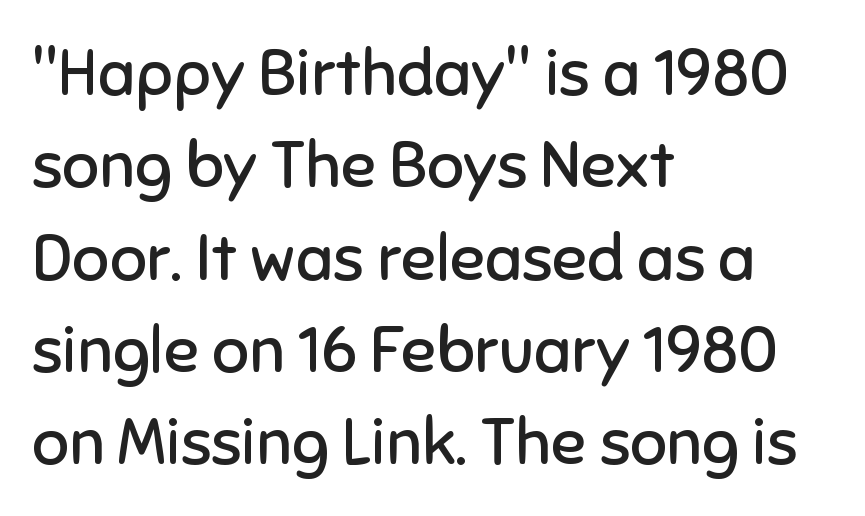
The image shows 65 px regular-weight sans-serif type, upright; set left-aligned, normal line spacing (1.42x), normal letter spacing, not underlined; low stroke contrast and a medium x-height.
